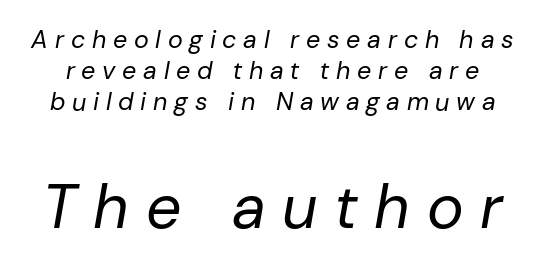
The rendering applies a slant to the glyphs. Spacing verdict: proportional, widths tailored to each character. The strokes are not fattened; the text isn't bold. Honestly, the letter spacing is so wide it's the main thing you notice. Typesetter's note — lower block bumped up in size, upper block left smaller.
